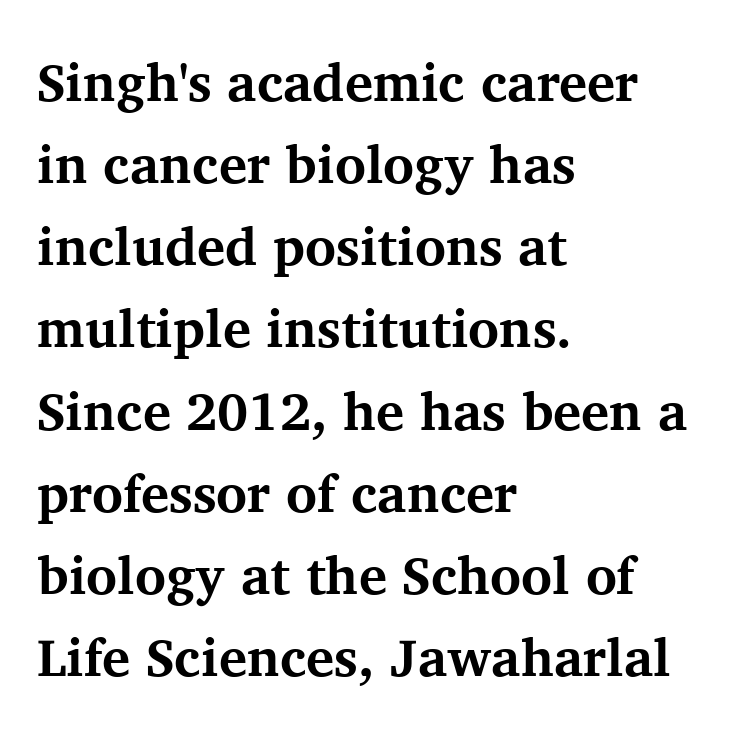
The image shows 53 px bold serif type, upright; set left-aligned, normal line spacing (1.55x), normal letter spacing, not underlined; medium stroke contrast and a medium x-height.
